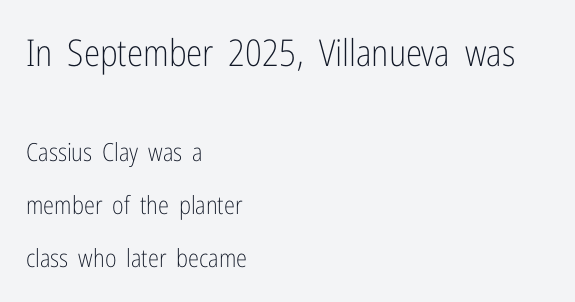
{"serif": "no", "italic": "no", "bold": "no", "weight": "light", "width": "condensed", "stroke_contrast": "low", "x_height": "medium", "monospaced": "no", "underline": "no", "align": "left", "line_spacing": "loose", "line_spacing_ratio": 2.12, "letter_spacing": "normal", "letter_spacing_em": 0.0, "larger_block": "first", "size_ratio": 1.48, "glyph_px": 37}
